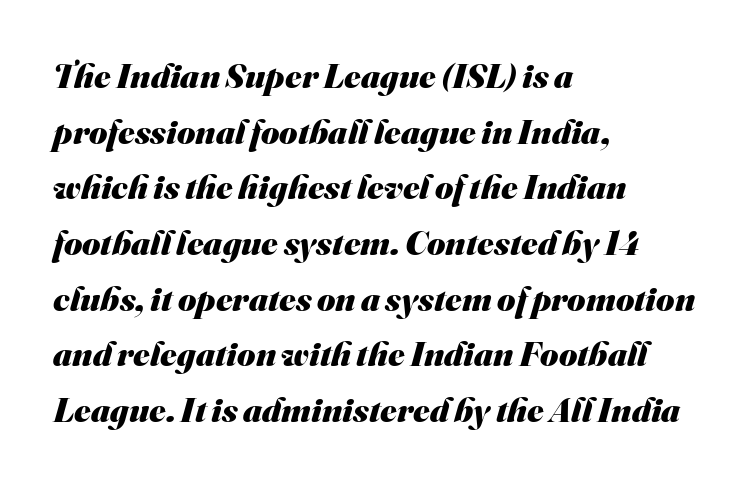
{"serif": "no", "bold": "yes", "weight": "heavy", "width": "normal", "stroke_contrast": "medium", "x_height": "small", "monospaced": "no", "underline": "no", "align": "left", "line_spacing": "normal", "line_spacing_ratio": 1.59, "letter_spacing": "normal", "letter_spacing_em": 0.0, "glyph_px": 35}
